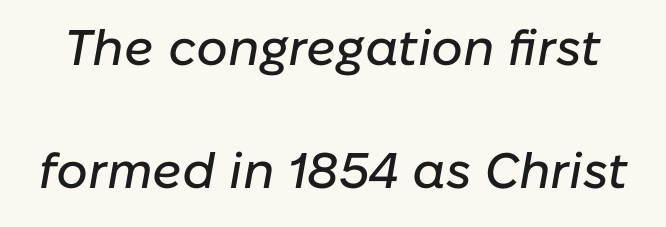
{"italic": "yes", "lean": "right", "slant_degrees": 10, "width": "normal", "stroke_contrast": "low", "x_height": "medium", "monospaced": "no", "underline": "no", "line_spacing": "loose", "line_spacing_ratio": 2.46, "letter_spacing": "normal", "letter_spacing_em": 0.0, "glyph_px": 50}
